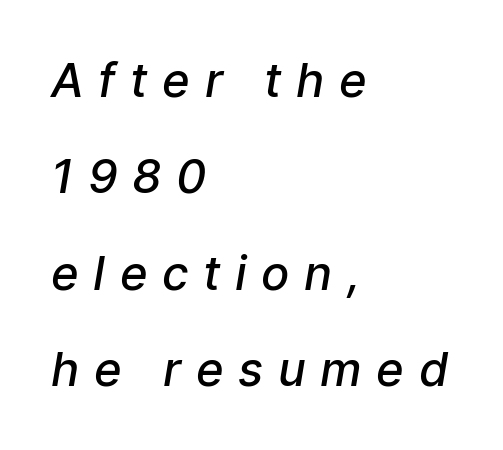
The image shows 47 px semibold sans-serif type; set left-aligned, loose line spacing (2.05x), unusually wide letter spacing (+0.31 em), not underlined; low stroke contrast and a medium x-height.
